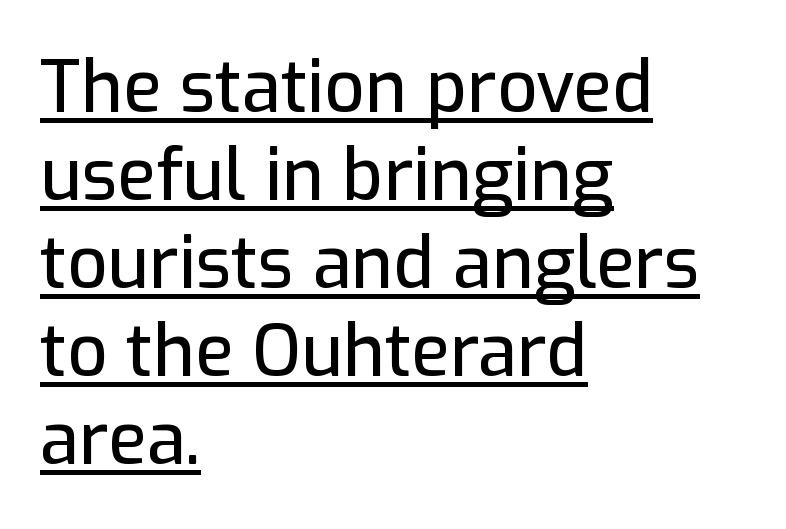
Character widths vary here, with narrow letters taking less room than wide ones. Unlike a traditional serif, this face leaves its strokes unadorned. Quick note: not italic, upright. Visually the block forms a straight wall on the left and a jagged coastline on the right.
